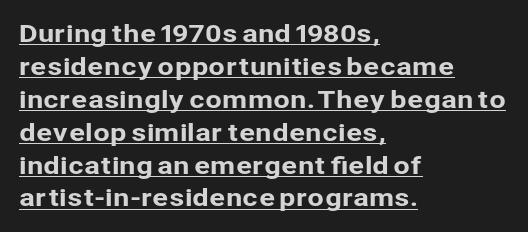
The image shows 24 px text type, upright; set left-aligned, normal line spacing (1.37x), normal letter spacing, underlined.
